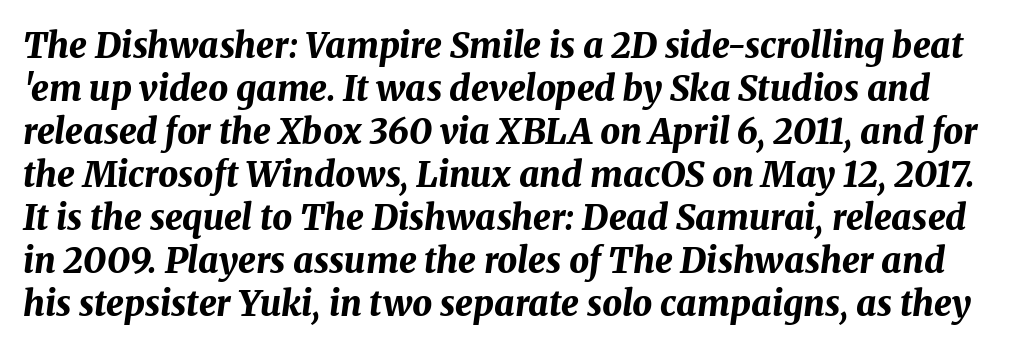
{"italic": "yes", "lean": "right", "slant_degrees": 8, "bold": "yes", "weight": "bold", "width": "normal", "stroke_contrast": "medium", "x_height": "medium", "monospaced": "no", "underline": "no", "line_spacing_ratio": 1.23, "letter_spacing": "normal", "letter_spacing_em": 0.0, "glyph_px": 35}
